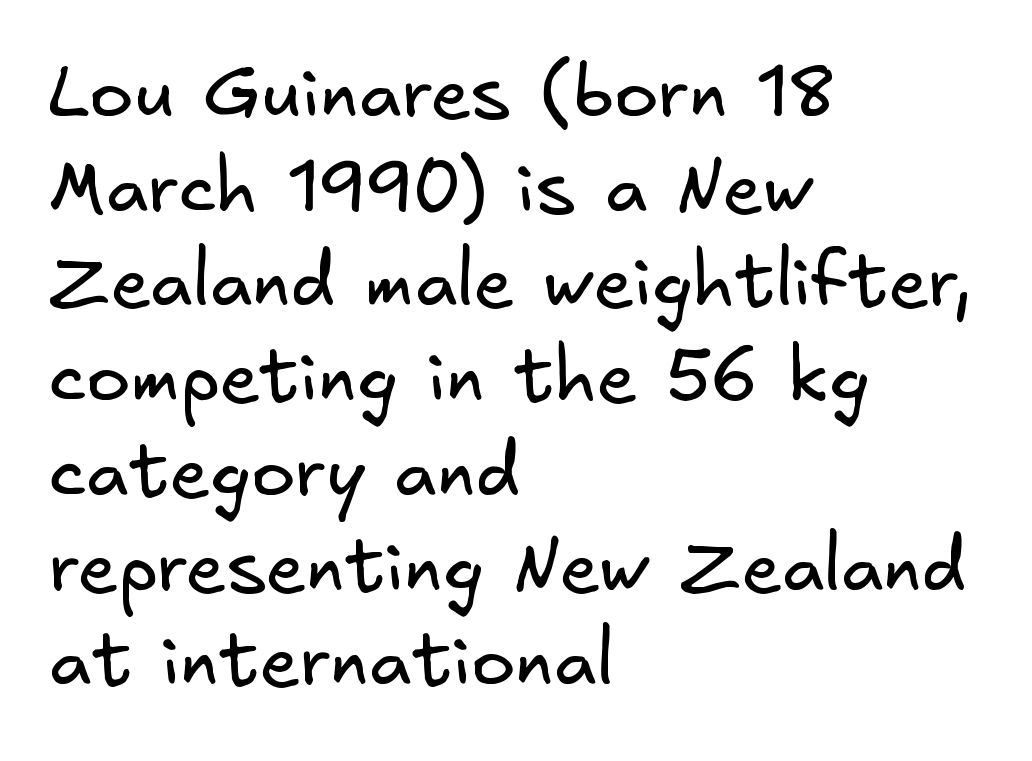
{"serif": "no", "bold": "no", "weight": "regular", "width": "normal", "stroke_contrast": "low", "x_height": "small", "underline": "no", "align": "left", "line_spacing": "normal", "line_spacing_ratio": 1.28, "letter_spacing": "normal", "letter_spacing_em": 0.0, "glyph_px": 74}
